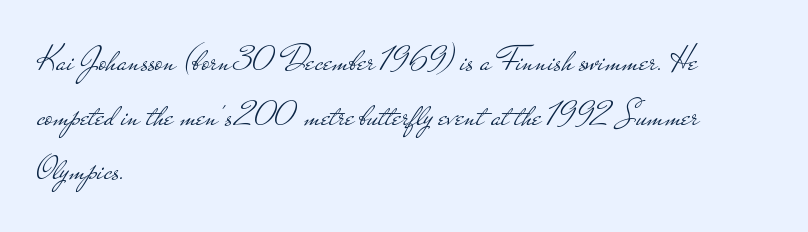
Whoever set this chose a conventional vertical rhythm. Nothing sits at the stroke ends, so this counts as sans-serif. The characters are drawn with everyday or finer stroke widths. Check the space under the baseline: it is left empty.
